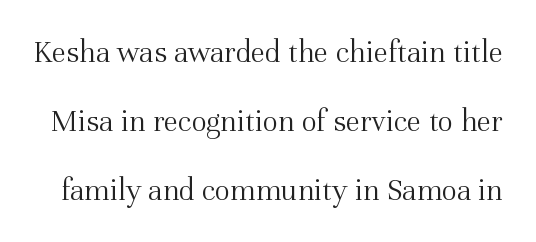
{"serif": "yes", "italic": "no", "bold": "no", "weight": "light", "width": "normal", "stroke_contrast": "medium", "x_height": "medium", "monospaced": "no", "underline": "no", "line_spacing": "loose", "line_spacing_ratio": 2.15, "letter_spacing": "normal", "letter_spacing_em": 0.0, "glyph_px": 32}
